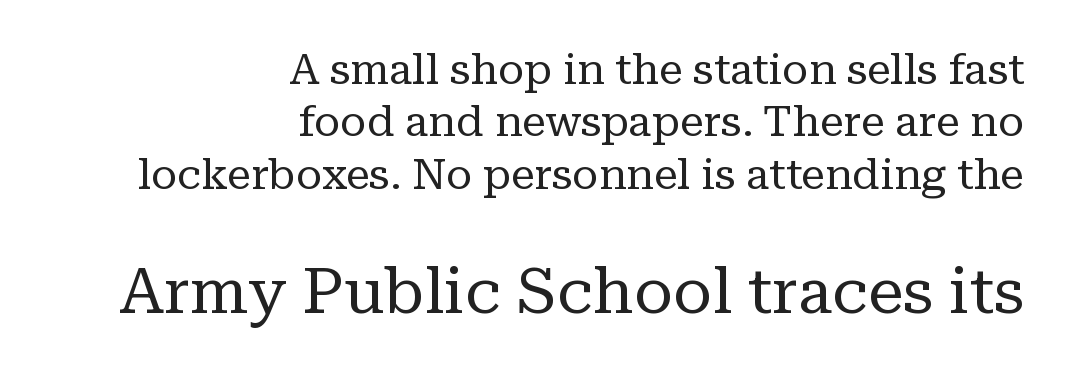
Q: Is the text bold? A: No.
Q: Is the text italic (slanted)? A: No, it is upright.
Q: Is the typeface a serif or a sans-serif typeface? A: Serif.
Q: Is the text underlined? A: No.
Q: How is the paragraph aligned? A: Right-aligned.
Q: Is the spacing between letters normal or unusually wide? A: Normal.
Q: Which block of text is set in a larger size, the first (top) or the second (bottom)? A: The second (bottom) one.
Q: Width (condensed, normal, or wide)? A: Normal.
Q: Stroke contrast? A: Low.
Q: x-height? A: Medium.
Q: Monospaced? A: No.
